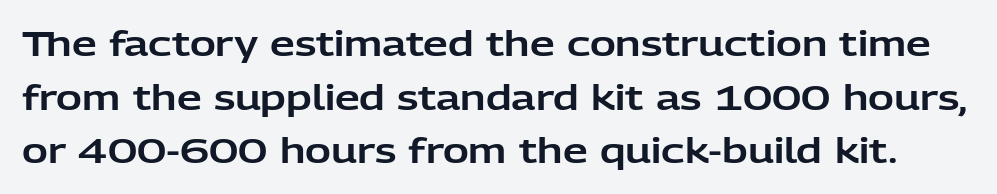
{"serif": "no", "italic": "no", "width": "normal", "stroke_contrast": "low", "x_height": "medium", "monospaced": "no", "underline": "no", "line_spacing": "normal", "line_spacing_ratio": 1.53, "letter_spacing": "normal", "letter_spacing_em": 0.0, "glyph_px": 35}
